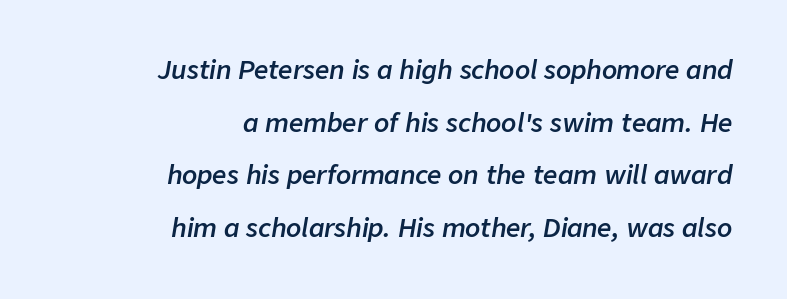
Any mark beneath the type? The region is blank. Is the letter spacing exaggerated? No — it looks like the ordinary default. The characters look somewhat weighty, a semibold short of true bold. Quick note: interline space is abundant. Would a proofreader flag this as italicized? Yes. The lines are quadded right.
